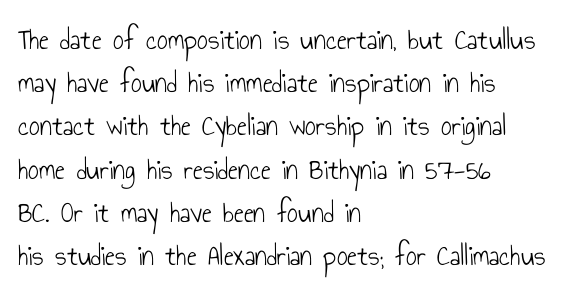
Q: Is the text bold? A: No.
Q: Is the text italic (slanted)? A: No, it is upright.
Q: Is the typeface a serif or a sans-serif typeface? A: Sans-serif.
Q: Is the text underlined? A: No.
Q: How is the paragraph aligned? A: Left-aligned.
Q: Is the spacing between letters normal or unusually wide? A: Normal.
Q: Is the spacing between lines tight, normal or loose? A: Normal.
Q: Width (condensed, normal, or wide)? A: Condensed.
Q: Stroke contrast? A: Low.
Q: x-height? A: Small.
Q: Monospaced? A: No.
